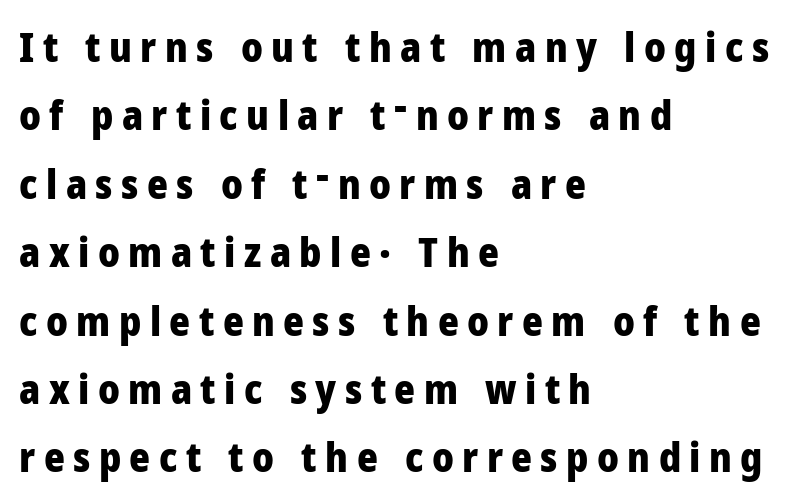
Underline: absent. It's the straight-up-and-down kind of type. A typesetter would call this heavily tracked-out type. The rag falls on the right side of this text block. The glyphs in this specimen are sans serif. Caption: bold face, heavy strokes.
